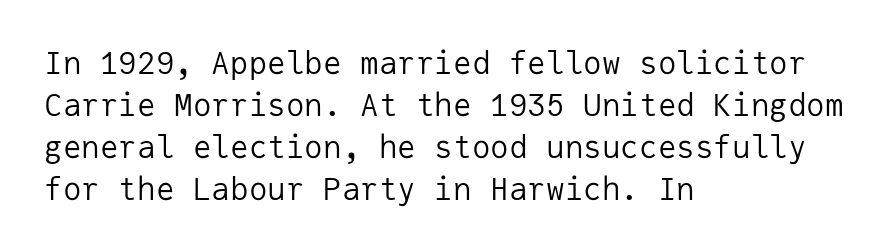
Q: Is the text bold? A: No.
Q: Is the text italic (slanted)? A: No, it is upright.
Q: Is the typeface a serif or a sans-serif typeface? A: Sans-serif.
Q: Is the text underlined? A: No.
Q: How is the paragraph aligned? A: Left-aligned.
Q: Is the spacing between letters normal or unusually wide? A: Normal.
Q: Is the spacing between lines tight, normal or loose? A: Normal.
Q: Width (condensed, normal, or wide)? A: Normal.
Q: Stroke contrast? A: Low.
Q: x-height? A: Medium.
Q: Monospaced? A: Yes.
